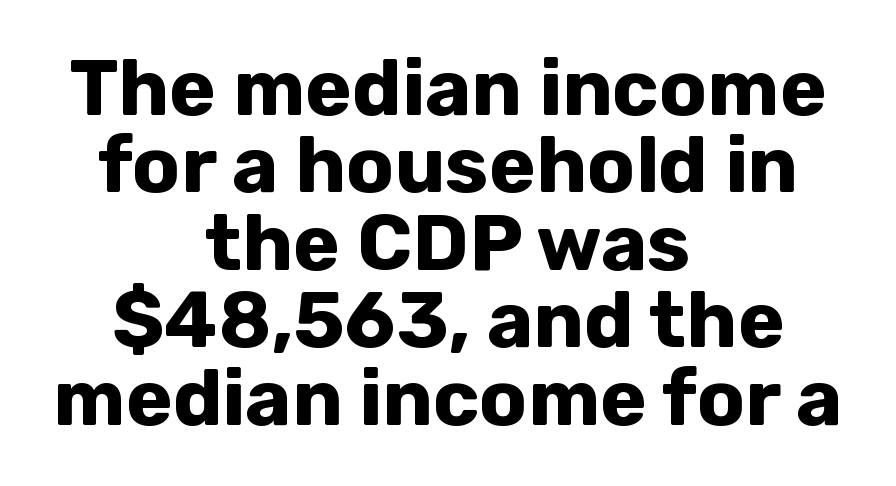
{"serif": "no", "italic": "no", "bold": "yes", "weight": "bold", "width": "normal", "stroke_contrast": "low", "x_height": "medium", "monospaced": "no", "underline": "no", "align": "center", "line_spacing": "tight", "line_spacing_ratio": 0.98, "letter_spacing": "normal", "letter_spacing_em": 0.0, "glyph_px": 79}
